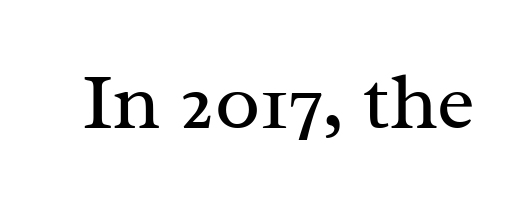
Q: Is the text bold? A: No.
Q: Is the text italic (slanted)? A: No, it is upright.
Q: Is the typeface a serif or a sans-serif typeface? A: Serif.
Q: Is the text underlined? A: No.
Q: Is the spacing between letters normal or unusually wide? A: Normal.
Q: Width (condensed, normal, or wide)? A: Normal.
Q: Stroke contrast? A: Medium.
Q: x-height? A: Medium.
Q: Monospaced? A: No.
